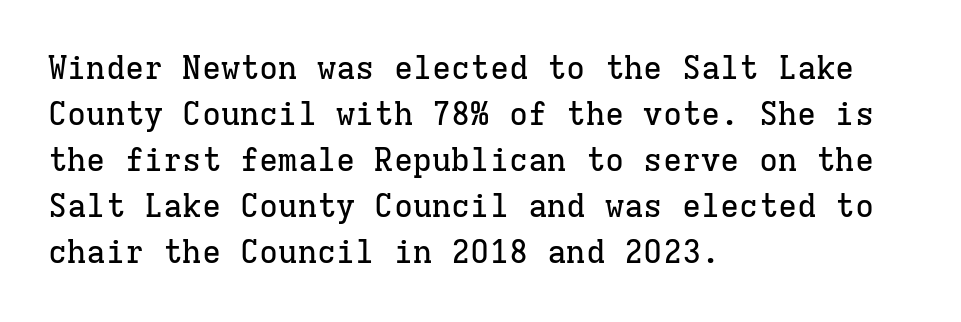
Q: Is the text italic (slanted)? A: No, it is upright.
Q: Is the typeface a serif or a sans-serif typeface? A: Serif.
Q: Is the text underlined? A: No.
Q: How is the paragraph aligned? A: Left-aligned.
Q: Is the spacing between letters normal or unusually wide? A: Normal.
Q: Is the spacing between lines tight, normal or loose? A: Normal.
Q: Width (condensed, normal, or wide)? A: Normal.
Q: Stroke contrast? A: Low.
Q: x-height? A: Medium.
Q: Monospaced? A: Yes.
